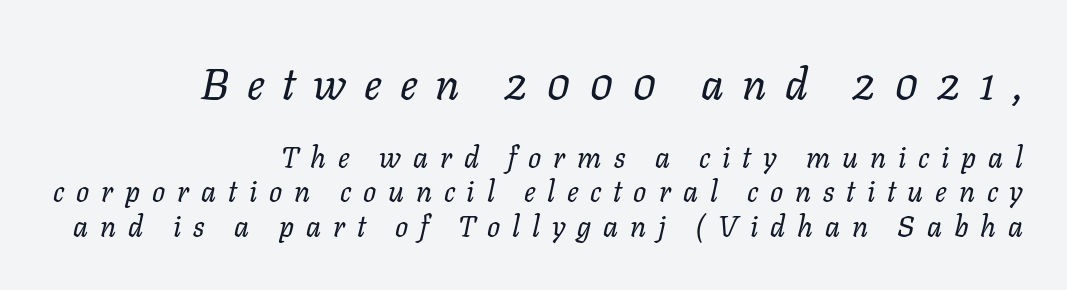
Look at the glyph heights: the upper group is clearly the bigger setting. There is plenty of visible air inserted between adjacent glyphs. The space beneath each line is pristine and unruled. The paragraph has a hard right edge and a soft left edge. This sample has the flowing, uneven cadence of proportional lettering.
